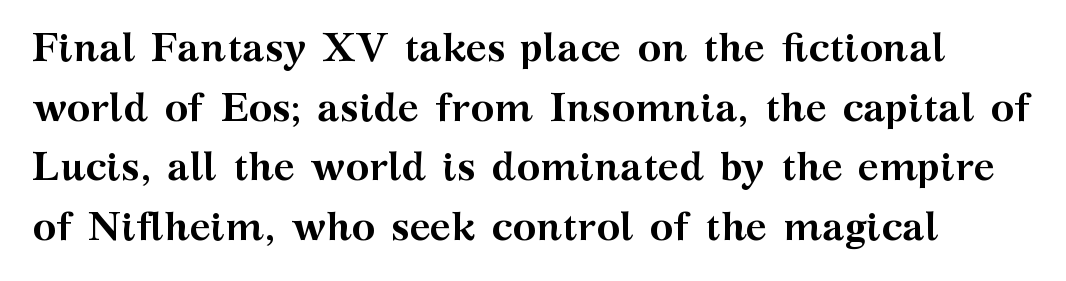
{"serif": "yes", "italic": "no", "bold": "yes", "weight": "semibold", "width": "wide", "stroke_contrast": "medium", "x_height": "medium", "monospaced": "no", "underline": "no", "line_spacing": "normal", "line_spacing_ratio": 1.49, "letter_spacing": "normal", "letter_spacing_em": 0.0, "glyph_px": 40}
